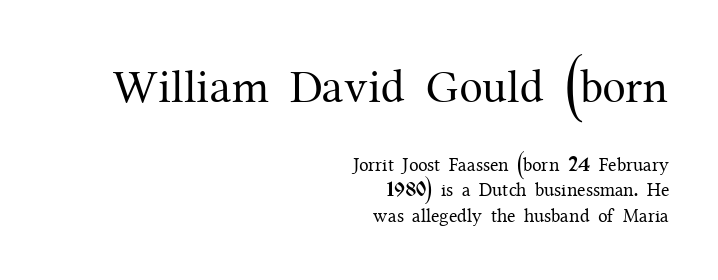
Q: Is the text bold? A: No.
Q: Is the text italic (slanted)? A: No, it is upright.
Q: Is the typeface a serif or a sans-serif typeface? A: Serif.
Q: Is the text underlined? A: No.
Q: How is the paragraph aligned? A: Right-aligned.
Q: Is the spacing between letters normal or unusually wide? A: Normal.
Q: Is the spacing between lines tight, normal or loose? A: Normal.
Q: Which block of text is set in a larger size, the first (top) or the second (bottom)? A: The first (top) one.
Q: Width (condensed, normal, or wide)? A: Normal.
Q: Stroke contrast? A: Medium.
Q: x-height? A: Medium.
Q: Monospaced? A: No.
